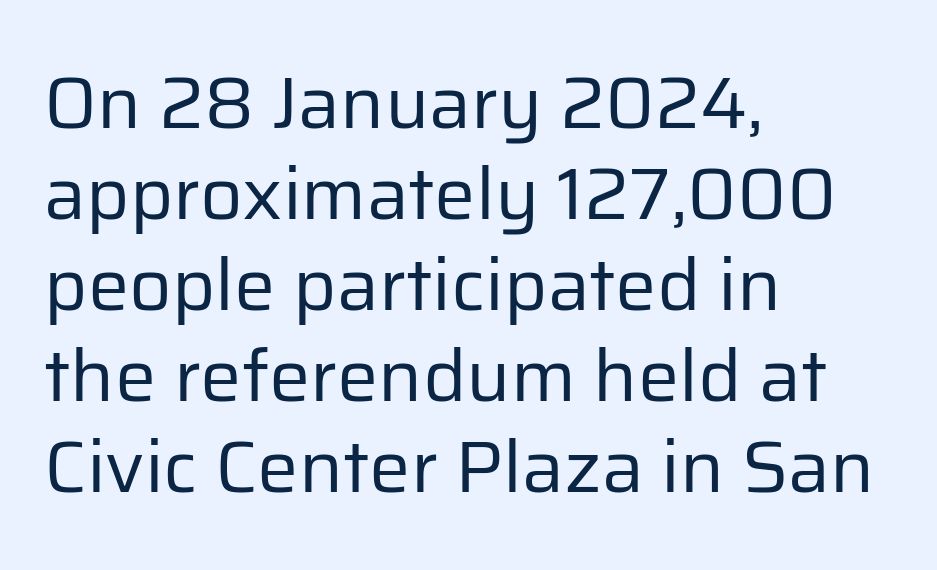
How are the letters spaced? Ordinarily, with no added tracking. Quick note: not italic, upright. Lines of text with bare space underneath. Serifs: no, the terminals of the letterforms are clean. Is this a fixed-width face? No — the glyphs have proportional, varying widths.
